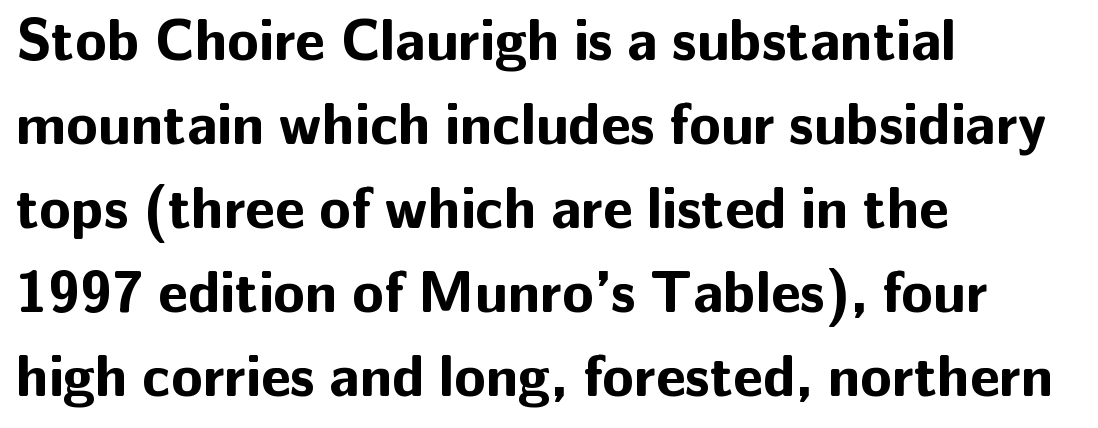
The image shows 58 px bold sans-serif type, upright; set left-aligned, normal line spacing (1.45x), normal letter spacing, not underlined; low stroke contrast and a medium x-height.
